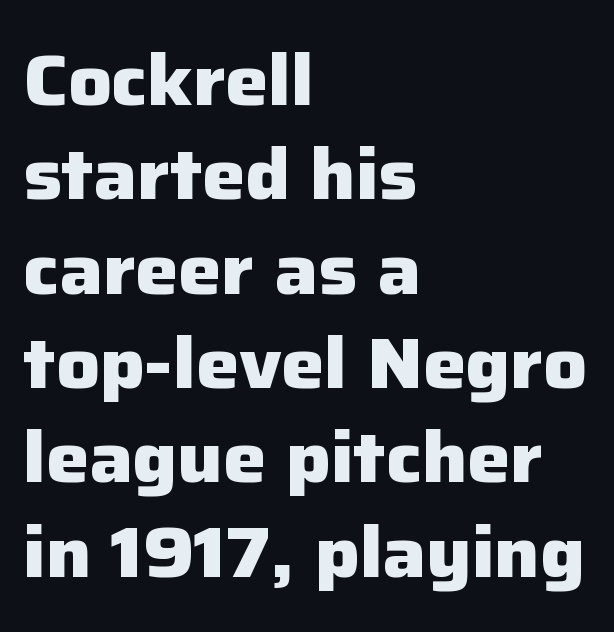
{"serif": "no", "italic": "no", "bold": "yes", "weight": "heavy", "width": "normal", "stroke_contrast": "low", "x_height": "medium", "monospaced": "no", "underline": "no", "align": "left", "line_spacing": "normal", "line_spacing_ratio": 1.31, "letter_spacing": "normal", "letter_spacing_em": 0.0, "glyph_px": 72}
